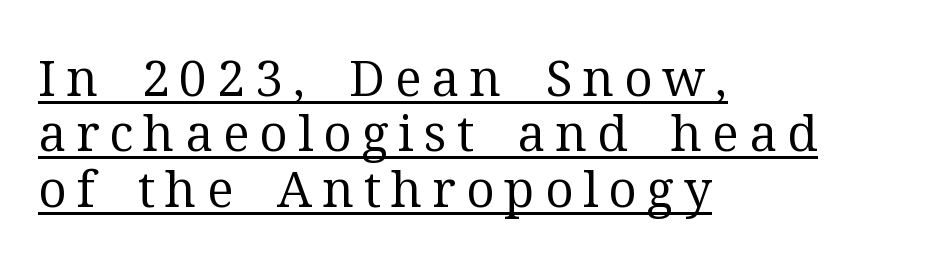
Are there feet on the stems? There are — it's a serif. Here the designer chose a conventional face with non-uniform glyph widths. Glyph-to-glyph distance is far greater than everyday printed text. Where is the straight margin? On the left. The specimen reads as upright at a glance.
